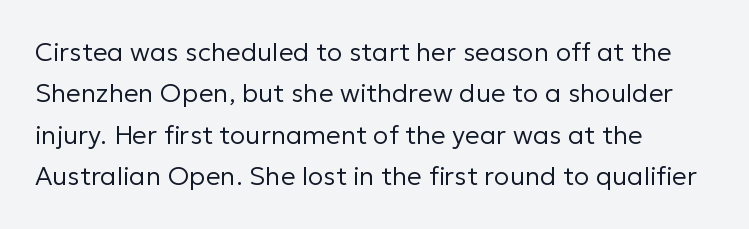
{"italic": "no", "bold": "no", "underline": "no", "align": "left", "line_spacing": "normal", "line_spacing_ratio": 1.59, "letter_spacing": "normal", "letter_spacing_em": 0.0, "glyph_px": 26}
